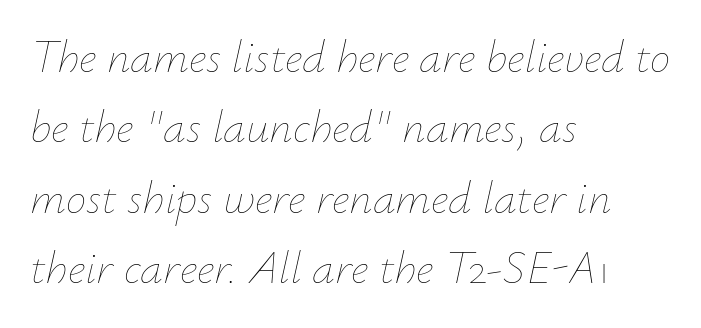
{"italic": "yes", "lean": "right", "slant_degrees": 12, "bold": "no", "weight": "thin", "width": "normal", "stroke_contrast": "low", "x_height": "small", "monospaced": "no", "underline": "no", "align": "left", "line_spacing": "normal", "line_spacing_ratio": 1.53, "letter_spacing": "normal", "letter_spacing_em": 0.0, "glyph_px": 46}
